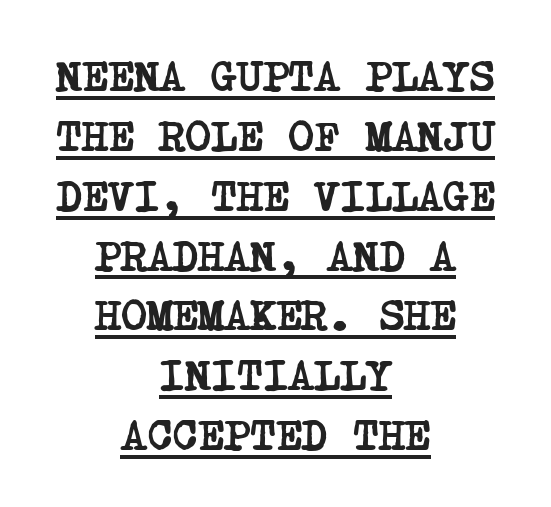
Q: Is the text bold? A: Yes.
Q: Is the typeface a serif or a sans-serif typeface? A: Serif.
Q: Is the text underlined? A: Yes.
Q: How is the paragraph aligned? A: Centered.
Q: Is the spacing between letters normal or unusually wide? A: Normal.
Q: Is the spacing between lines tight, normal or loose? A: Normal.
Q: Width (condensed, normal, or wide)? A: Condensed.
Q: Stroke contrast? A: Low.
Q: x-height? A: Large.
